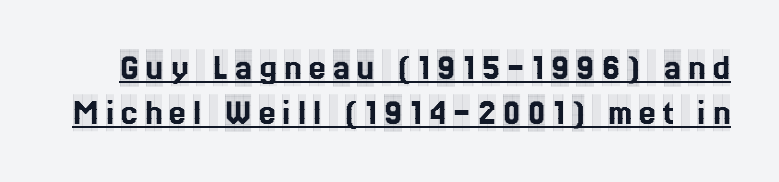
{"serif": "yes", "italic": "no", "width": "condensed", "x_height": "large", "monospaced": "no", "underline": "yes", "line_spacing_ratio": 1.22, "letter_spacing": "wide", "letter_spacing_em": 0.2, "glyph_px": 37}
